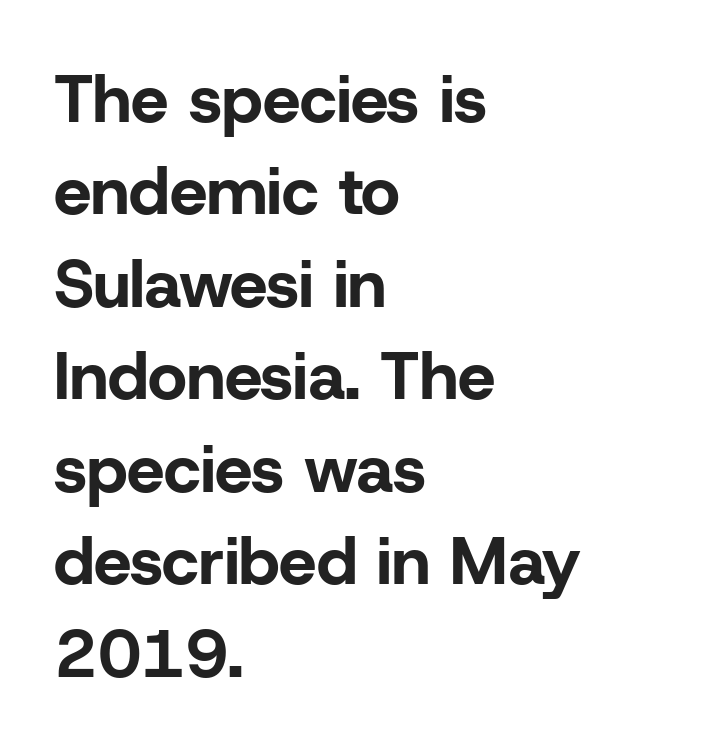
Grotesque or geometric, the face here clearly has no serifs. The paragraph has a hard left edge and a soft right edge. Think of a printed novel: that variable character pitch is what you see here. Unlike italic type, these characters show no tilt at all.
